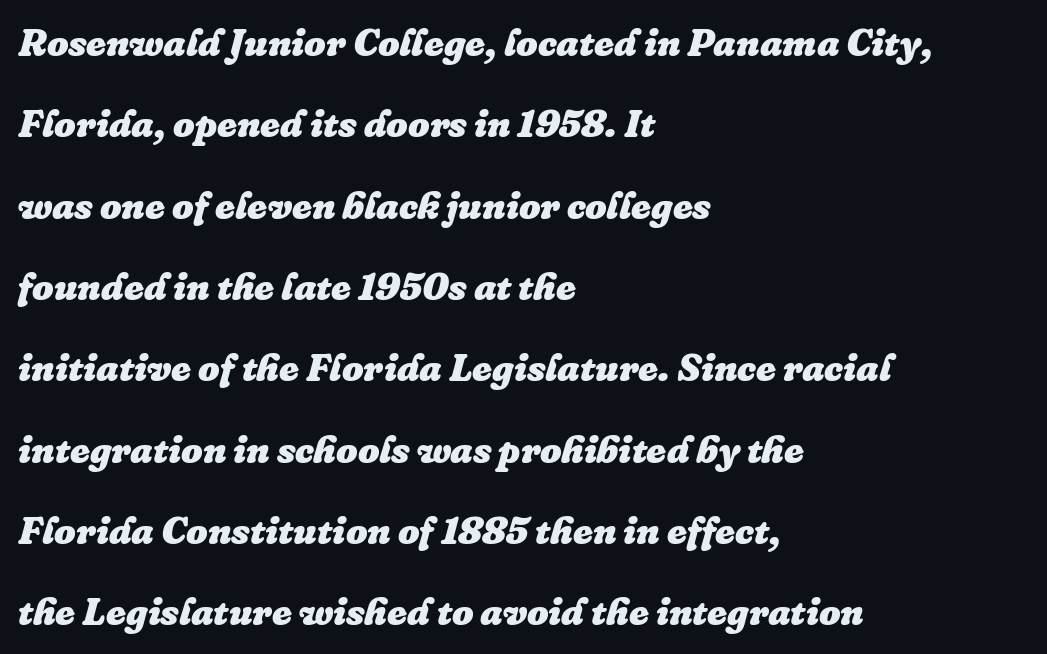
{"italic": "yes", "lean": "right", "slant_degrees": 16, "bold": "yes", "weight": "heavy", "width": "normal", "stroke_contrast": "low", "x_height": "medium", "monospaced": "no", "underline": "no", "align": "left", "line_spacing": "loose", "line_spacing_ratio": 2.14, "letter_spacing": "normal", "letter_spacing_em": 0.0, "glyph_px": 38}
